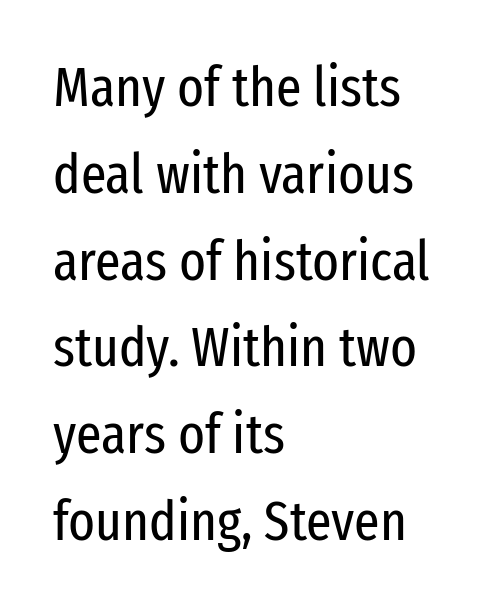
The image shows 56 px regular-weight, condensed sans-serif type, upright; set left-aligned, normal line spacing (1.55x), normal letter spacing, not underlined; low stroke contrast and a medium x-height.
